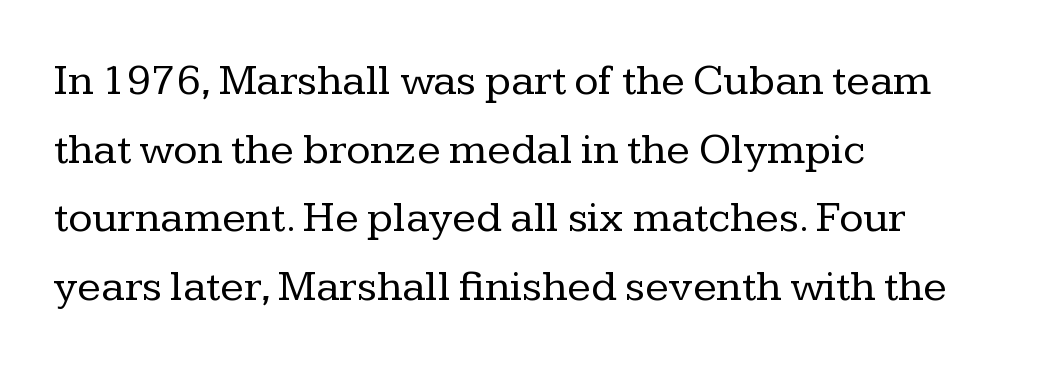
The image shows 44 px regular-weight serif type, upright; set left-aligned, normal line spacing (1.56x), normal letter spacing, not underlined; low stroke contrast and a medium x-height.
